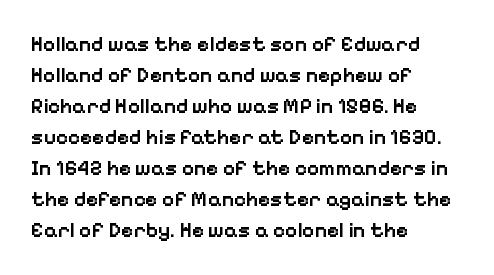
Q: Is the text bold? A: Semi-bold.
Q: Is the text italic (slanted)? A: No, it is upright.
Q: Is the text underlined? A: No.
Q: How is the paragraph aligned? A: Left-aligned.
Q: Is the spacing between letters normal or unusually wide? A: Normal.
Q: Is the spacing between lines tight, normal or loose? A: Normal.
